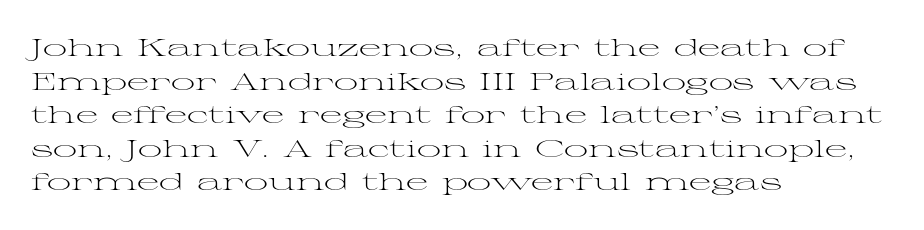
{"italic": "no", "bold": "no", "underline": "no", "align": "left", "line_spacing": "normal", "line_spacing_ratio": 1.4, "letter_spacing": "normal", "letter_spacing_em": 0.0, "glyph_px": 24}
